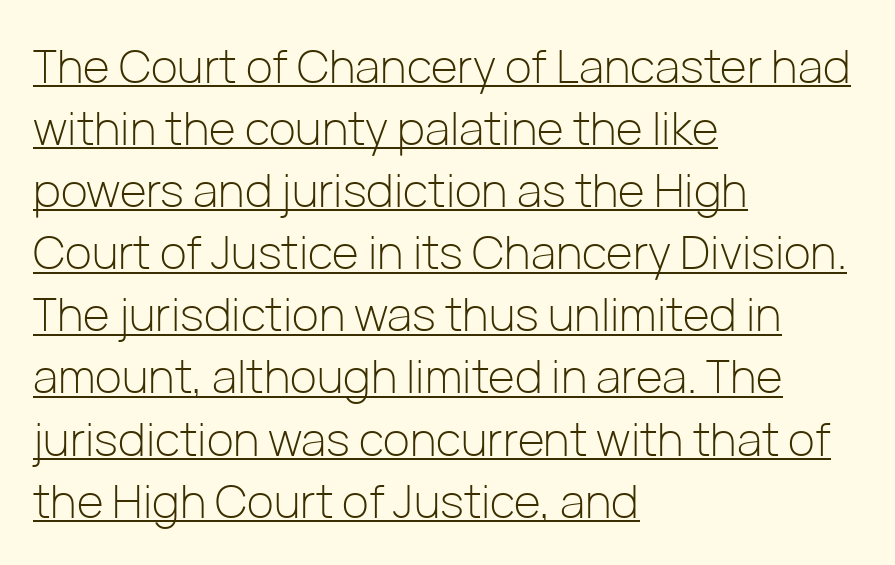
Q: Is the text bold? A: No.
Q: Is the text italic (slanted)? A: No, it is upright.
Q: Is the typeface a serif or a sans-serif typeface? A: Sans-serif.
Q: Is the text underlined? A: Yes.
Q: How is the paragraph aligned? A: Left-aligned.
Q: Is the spacing between letters normal or unusually wide? A: Normal.
Q: Is the spacing between lines tight, normal or loose? A: Normal.
Q: Width (condensed, normal, or wide)? A: Normal.
Q: Stroke contrast? A: Low.
Q: x-height? A: Medium.
Q: Monospaced? A: No.
